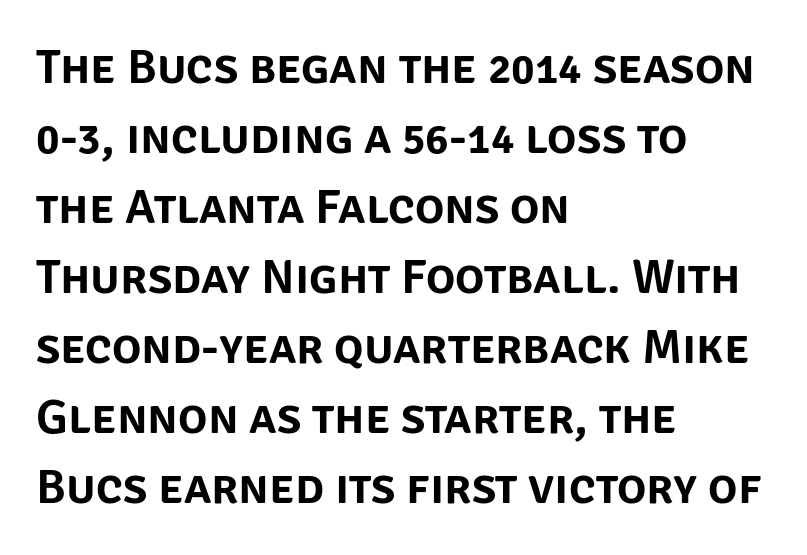
The image shows 49 px sans-serif type, upright; set left-aligned, normal line spacing (1.43x), normal letter spacing, not underlined; low stroke contrast and a large x-height.
